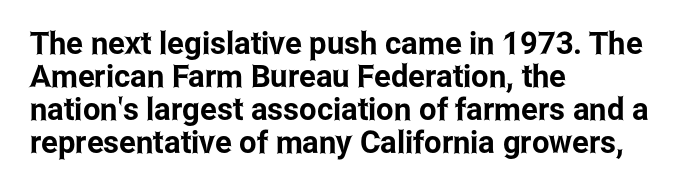
Q: Is the text italic (slanted)? A: No, it is upright.
Q: Is the typeface a serif or a sans-serif typeface? A: Sans-serif.
Q: Is the text underlined? A: No.
Q: How is the paragraph aligned? A: Left-aligned.
Q: Is the spacing between letters normal or unusually wide? A: Normal.
Q: Is the spacing between lines tight, normal or loose? A: Tight.
Q: Width (condensed, normal, or wide)? A: Condensed.
Q: Stroke contrast? A: Low.
Q: x-height? A: Medium.
Q: Monospaced? A: No.
